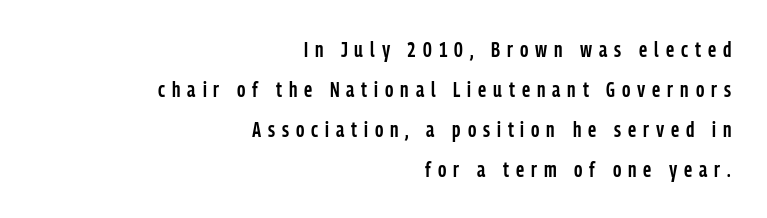
The image shows 21 px text type, upright; set right-aligned, loose line spacing (1.9x), unusually wide letter spacing (+0.33 em), not underlined.
